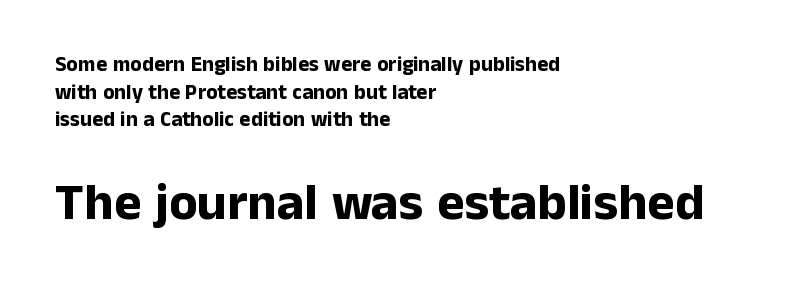
Q: Is the text bold? A: Yes.
Q: Is the text italic (slanted)? A: No, it is upright.
Q: Is the typeface a serif or a sans-serif typeface? A: Sans-serif.
Q: Is the text underlined? A: No.
Q: How is the paragraph aligned? A: Left-aligned.
Q: Is the spacing between letters normal or unusually wide? A: Normal.
Q: Is the spacing between lines tight, normal or loose? A: Normal.
Q: Which block of text is set in a larger size, the first (top) or the second (bottom)? A: The second (bottom) one.
Q: Width (condensed, normal, or wide)? A: Normal.
Q: Stroke contrast? A: Low.
Q: x-height? A: Medium.
Q: Monospaced? A: No.
